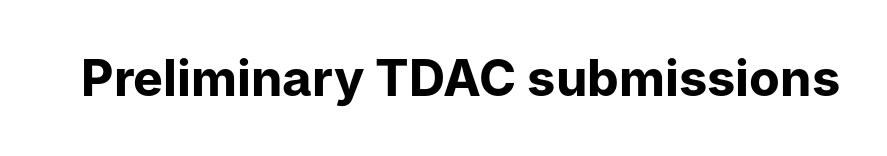
{"serif": "no", "italic": "no", "bold": "yes", "weight": "bold", "width": "normal", "stroke_contrast": "low", "x_height": "medium", "monospaced": "no", "underline": "no", "letter_spacing": "normal", "letter_spacing_em": 0.0, "glyph_px": 50}
